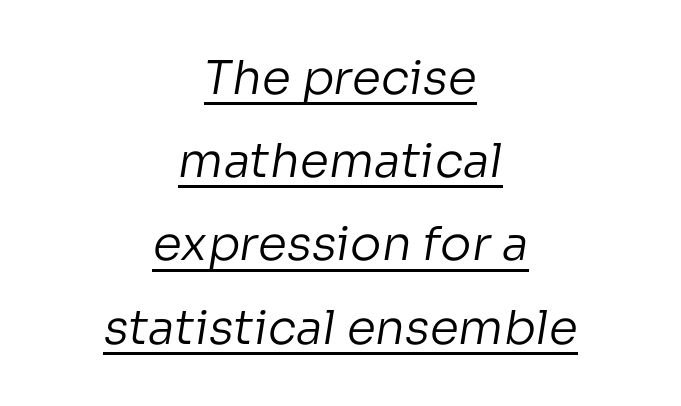
This sample uses a sans-serif face. Letter spacing: default. In CSS terms this would be text-align: center. Note the varied advance widths — an 'i' is clearly narrower than an 'm'.
